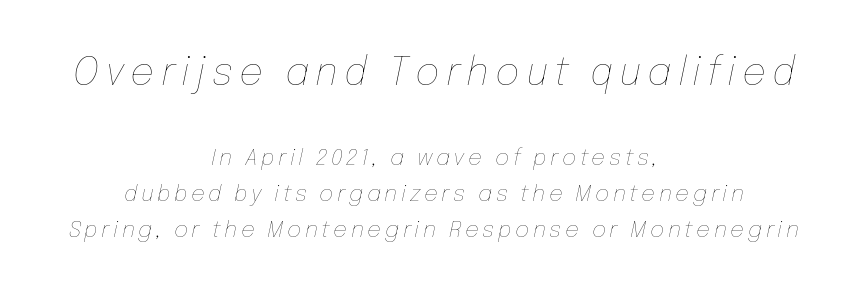
This layout puts the oversized block above and the modest block below. Which margin do the lines hug? Neither — every line sits in the middle. This block has exactly the height ordinary leading produces. The weight tops out at a normal text grade.
